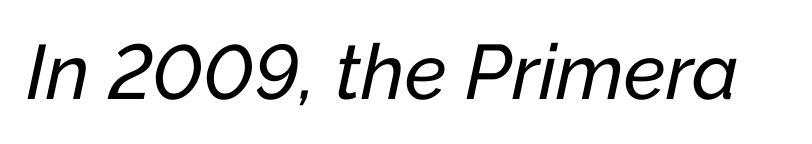
Slanted lettering throughout. Character widths vary here, with narrow letters taking less room than wide ones. Students, note that the glyphs here touch the page at normal intervals. Anything drawn beneath the words? Only blank space.
